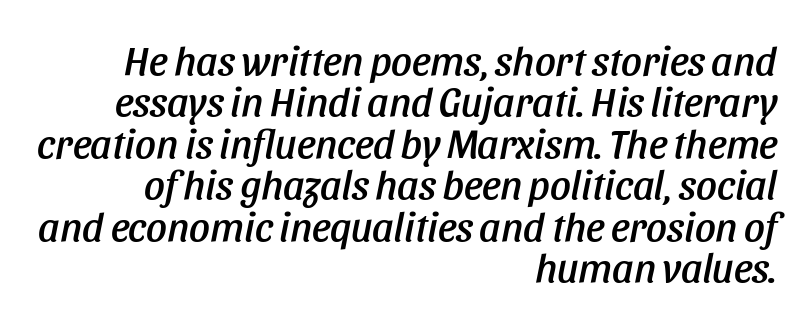
Q: Is the text italic (slanted)? A: Yes, it leans right by about 11 degrees.
Q: Is the text underlined? A: No.
Q: How is the paragraph aligned? A: Right-aligned.
Q: Is the spacing between letters normal or unusually wide? A: Normal.
Q: Is the spacing between lines tight, normal or loose? A: Tight.
Q: Width (condensed, normal, or wide)? A: Condensed.
Q: Stroke contrast? A: Low.
Q: x-height? A: Large.
Q: Monospaced? A: No.
